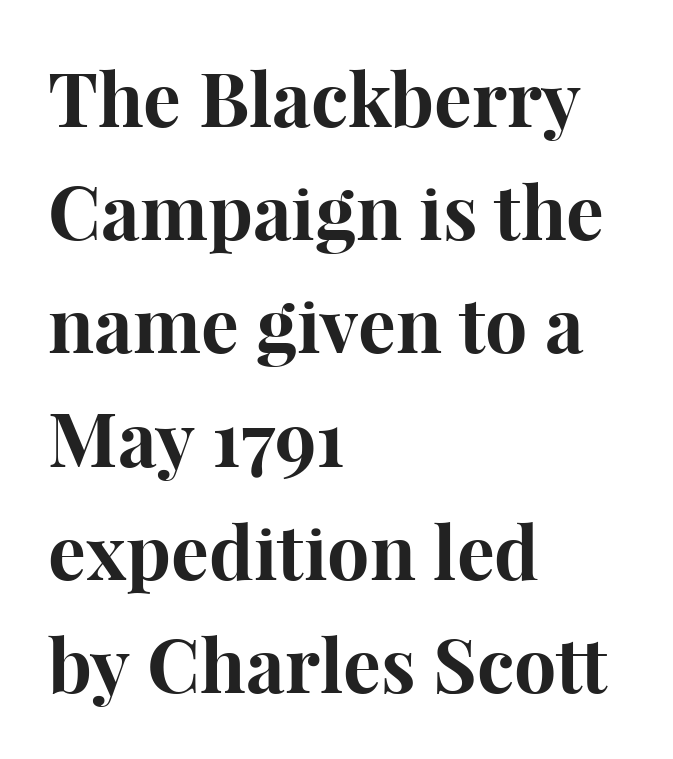
The image shows 75 px bold serif type, upright; set left-aligned, normal line spacing (1.51x), normal letter spacing, not underlined; high stroke contrast and a medium x-height.
